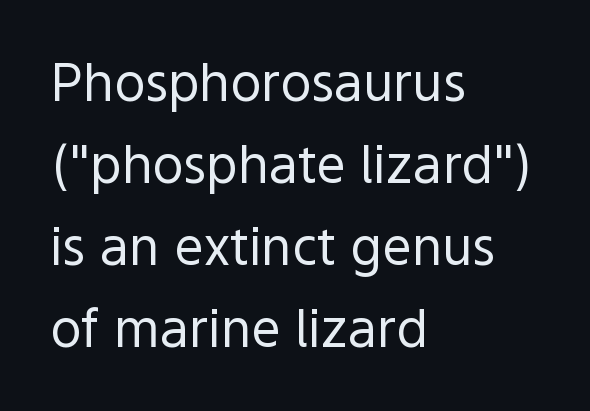
Q: Is the text bold? A: No.
Q: Is the text italic (slanted)? A: No, it is upright.
Q: Is the typeface a serif or a sans-serif typeface? A: Sans-serif.
Q: Is the text underlined? A: No.
Q: How is the paragraph aligned? A: Left-aligned.
Q: Is the spacing between letters normal or unusually wide? A: Normal.
Q: Is the spacing between lines tight, normal or loose? A: Normal.
Q: Width (condensed, normal, or wide)? A: Normal.
Q: x-height? A: Medium.
Q: Monospaced? A: No.
